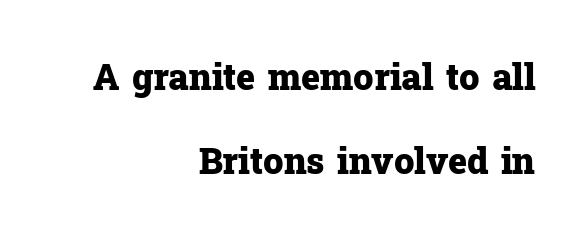
Q: Is the text bold? A: Yes.
Q: Is the text italic (slanted)? A: No, it is upright.
Q: Is the typeface a serif or a sans-serif typeface? A: Serif.
Q: Is the text underlined? A: No.
Q: How is the paragraph aligned? A: Right-aligned.
Q: Is the spacing between letters normal or unusually wide? A: Normal.
Q: Is the spacing between lines tight, normal or loose? A: Loose.
Q: Width (condensed, normal, or wide)? A: Normal.
Q: Stroke contrast? A: Low.
Q: x-height? A: Medium.
Q: Monospaced? A: No.
